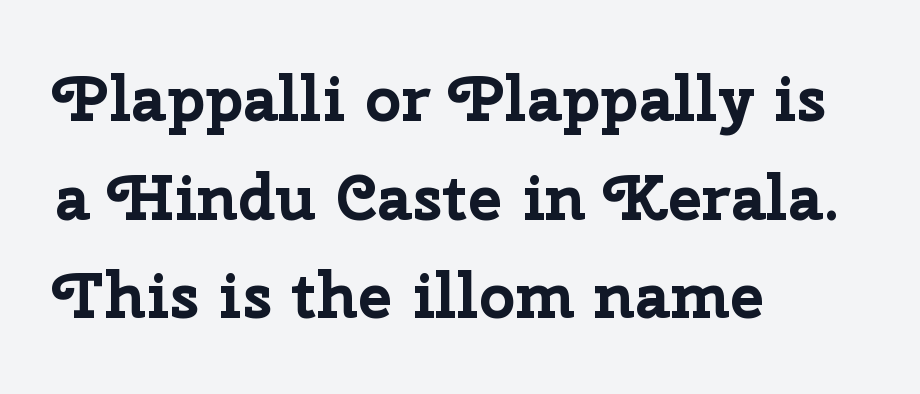
The image shows 64 px bold sans-serif type, upright; set left-aligned, normal line spacing (1.54x), normal letter spacing, not underlined; low stroke contrast and a medium x-height.
